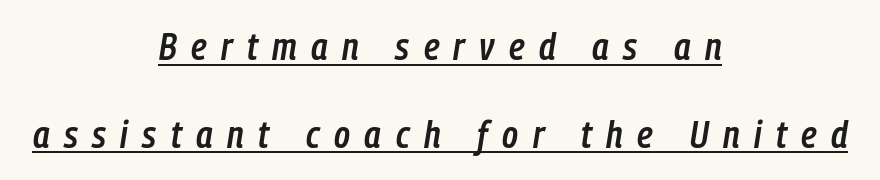
Each new line begins a long way beneath the previous one. Does the copy run flush right? No — it is centered line by line. The sample has been set in demibold, a notch under bold. Check the space under the baseline: a stroke is drawn there. The passage shown is typed in a proportional face where columns would drift. It's the slanting kind of type.
